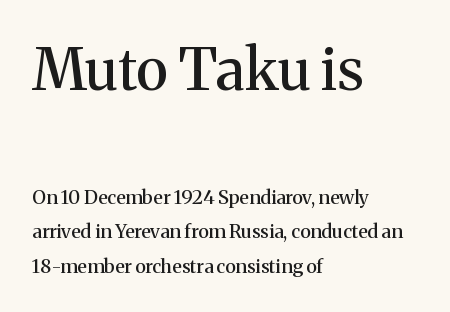
The image shows 58 px serif type, upright; set left-aligned, line spacing 1.83x, normal letter spacing, not underlined; the first (top) block is 3.05x larger; medium stroke contrast and a medium x-height.
